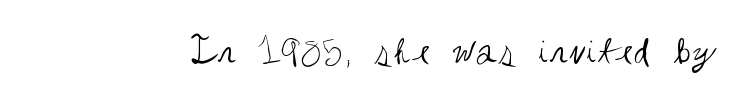
{"serif": "no", "bold": "no", "weight": "regular", "width": "condensed", "stroke_contrast": "medium", "x_height": "large", "monospaced": "no", "underline": "no", "letter_spacing": "normal", "letter_spacing_em": 0.0, "glyph_px": 41}
